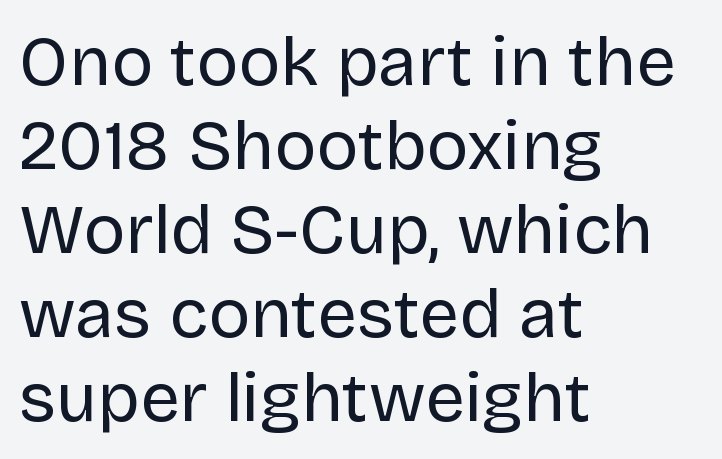
{"serif": "no", "italic": "no", "bold": "no", "weight": "regular", "width": "normal", "stroke_contrast": "low", "x_height": "large", "monospaced": "no", "underline": "no", "align": "left", "line_spacing_ratio": 1.2, "letter_spacing": "normal", "letter_spacing_em": 0.0, "glyph_px": 70}
